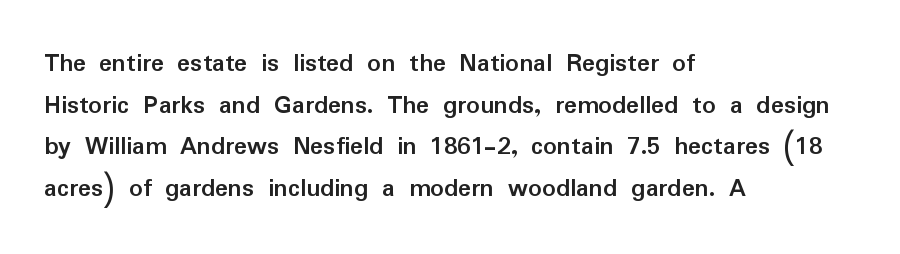
{"italic": "no", "bold": "yes", "underline": "no", "align": "left", "line_spacing": "normal", "line_spacing_ratio": 1.54, "letter_spacing": "normal", "letter_spacing_em": 0.0, "glyph_px": 27}
